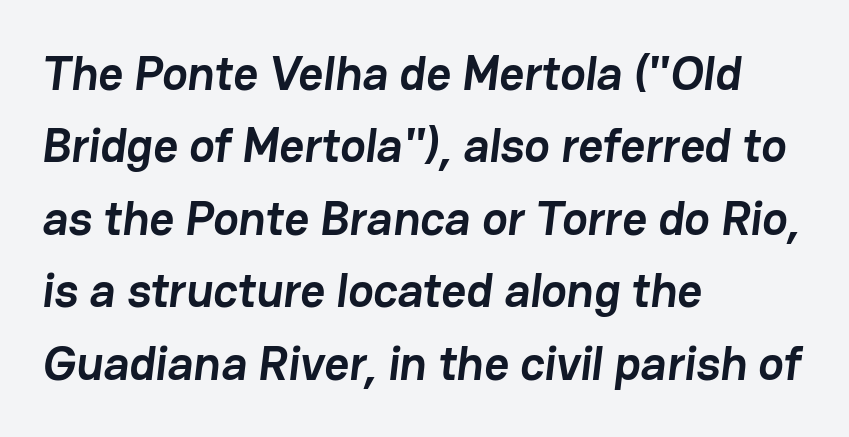
The image shows 48 px semibold sans-serif type; set left-aligned, normal line spacing (1.51x), normal letter spacing, not underlined; low stroke contrast and a medium x-height.
